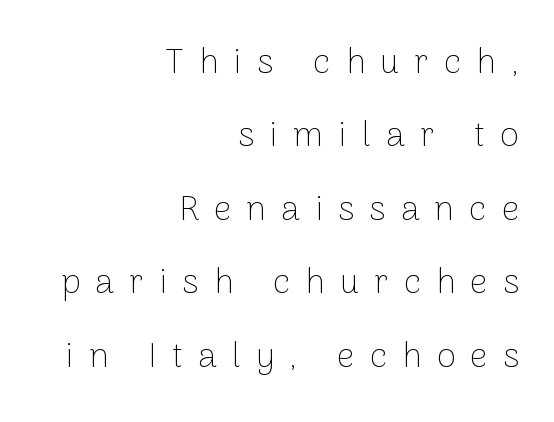
The typesetting does not lean heavy: it is not bold. Substantial extra tracking has been applied to these lines. Layout note: lines flush right. Line spacing here is loose. Any mark beneath the type? The region is blank. The glyphs in this specimen are sans serif.
